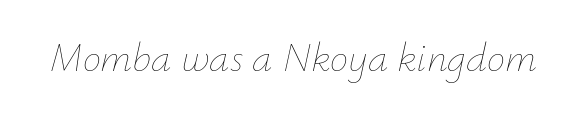
Q: Is the text bold? A: No.
Q: Is the text italic (slanted)? A: Yes, it leans right by about 12 degrees.
Q: Is the text underlined? A: No.
Q: Is the spacing between letters normal or unusually wide? A: Normal.
Q: Width (condensed, normal, or wide)? A: Normal.
Q: Stroke contrast? A: Low.
Q: x-height? A: Small.
Q: Monospaced? A: No.
